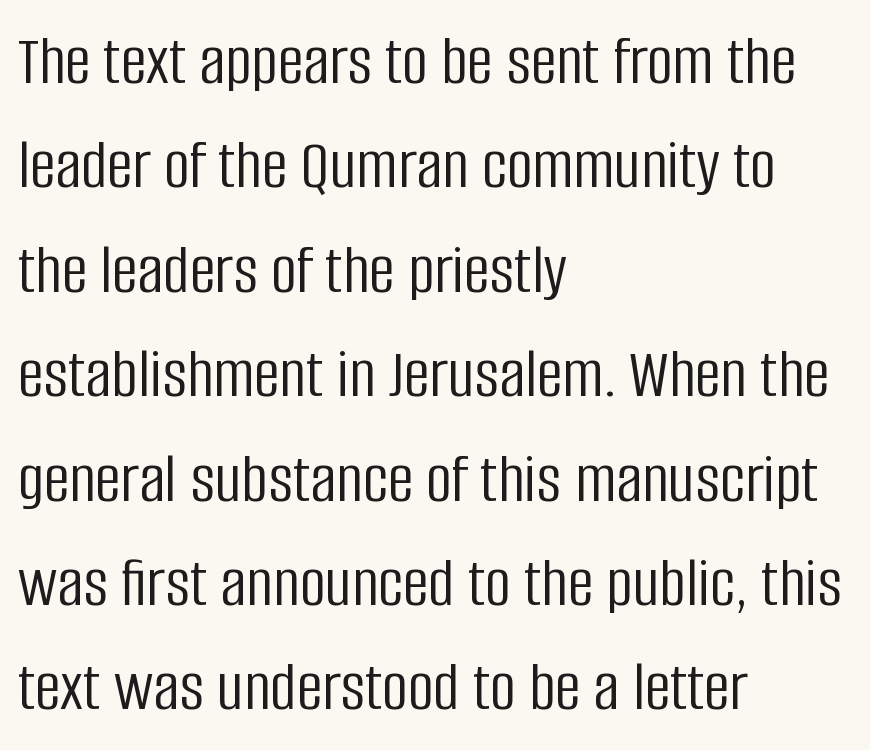
Unbolded letterforms with no extra heft. Normally led — the rows are evenly, conventionally spaced. To sum up the face: it is a sans, with no serifs. Short and long lines alike share a common starting point at left.
